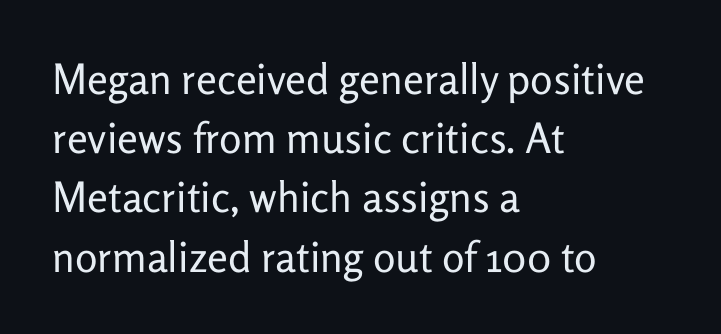
The image shows 42 px regular-weight sans-serif type, upright; set left-aligned, normal line spacing (1.41x), normal letter spacing, not underlined; low stroke contrast and a medium x-height.
